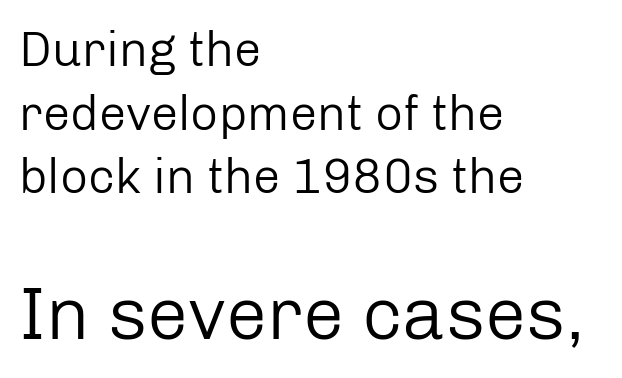
Posture: straight, roman, zero tilt. The glyphs are unaccompanied by any horizontal stroke below them. There is no visible air inserted between adjacent glyphs. These two chunks differ in scale, with the bottom chunk taking the larger measure. This sample uses a sans-serif face. Compared with typical paragraphs, the rows here are spaced about the same.
